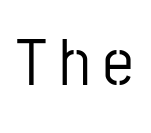
Q: Is the text italic (slanted)? A: No, it is upright.
Q: Is the typeface a serif or a sans-serif typeface? A: Sans-serif.
Q: Is the text underlined? A: No.
Q: Is the spacing between letters normal or unusually wide? A: Unusually wide.
Q: Width (condensed, normal, or wide)? A: Condensed.
Q: Stroke contrast? A: Low.
Q: x-height? A: Medium.
Q: Monospaced? A: No.
